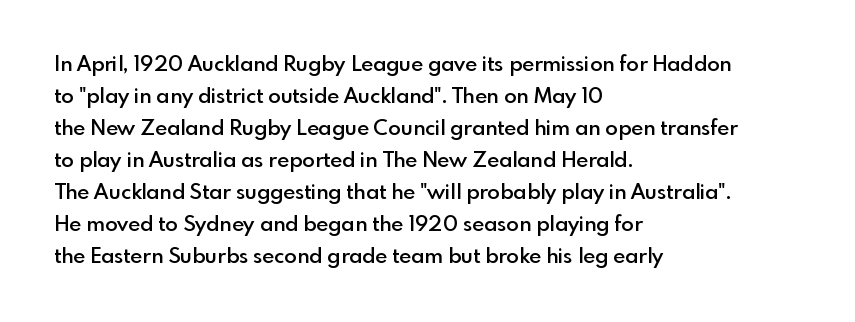
The image shows 21 px text type, upright; set left-aligned, normal line spacing (1.52x), normal letter spacing, not underlined.
